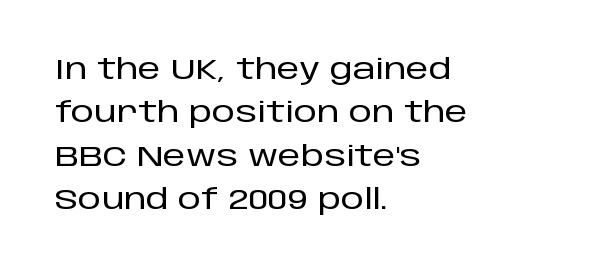
A typesetter would call this proportional, since set widths differ per character. Rule under the text: the space is simply empty. This block has exactly the height ordinary leading produces. Line beginnings align vertically; line endings do not.
